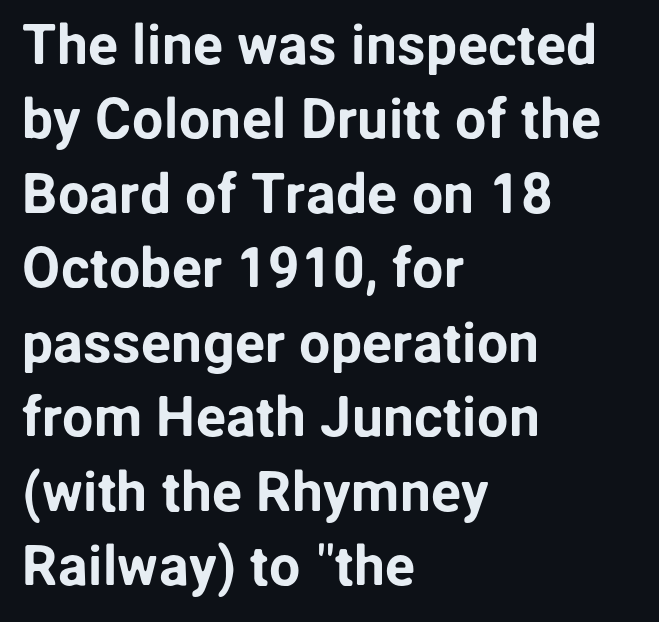
The image shows 56 px sans-serif type, upright; set left-aligned, normal line spacing (1.33x), normal letter spacing, not underlined; low stroke contrast and a medium x-height.
